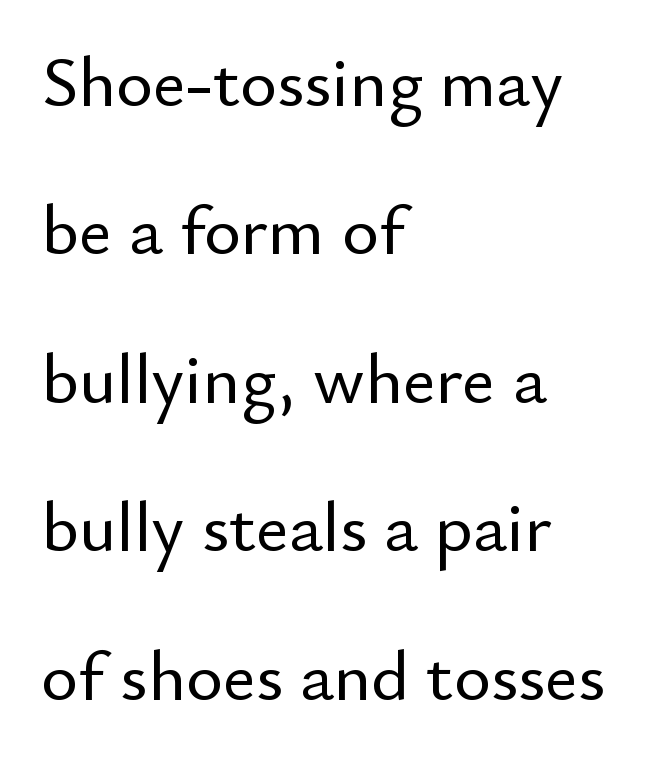
Q: Is the text italic (slanted)? A: No, it is upright.
Q: Is the typeface a serif or a sans-serif typeface? A: Sans-serif.
Q: Is the text underlined? A: No.
Q: How is the paragraph aligned? A: Left-aligned.
Q: Is the spacing between letters normal or unusually wide? A: Normal.
Q: Is the spacing between lines tight, normal or loose? A: Loose.
Q: Width (condensed, normal, or wide)? A: Normal.
Q: Stroke contrast? A: Low.
Q: x-height? A: Small.
Q: Monospaced? A: No.
